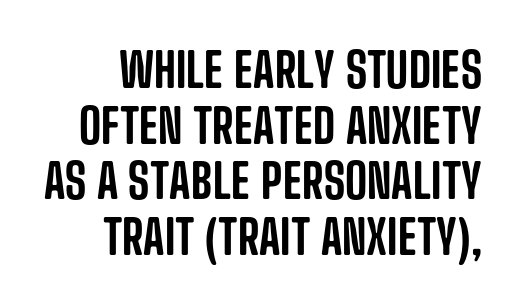
Q: Is the text italic (slanted)? A: No, it is upright.
Q: Is the typeface a serif or a sans-serif typeface? A: Sans-serif.
Q: Is the text underlined? A: No.
Q: Is the spacing between letters normal or unusually wide? A: Normal.
Q: Width (condensed, normal, or wide)? A: Condensed.
Q: Stroke contrast? A: Low.
Q: x-height? A: Large.
Q: Monospaced? A: No.
